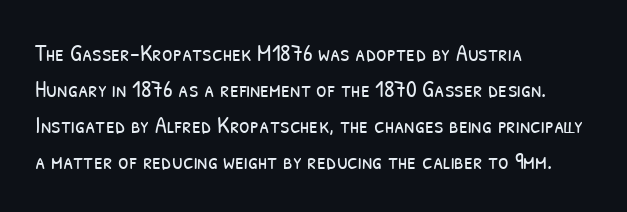
Q: Is the text bold? A: No.
Q: Is the text underlined? A: No.
Q: How is the paragraph aligned? A: Left-aligned.
Q: Is the spacing between letters normal or unusually wide? A: Normal.
Q: Is the spacing between lines tight, normal or loose? A: Normal.
